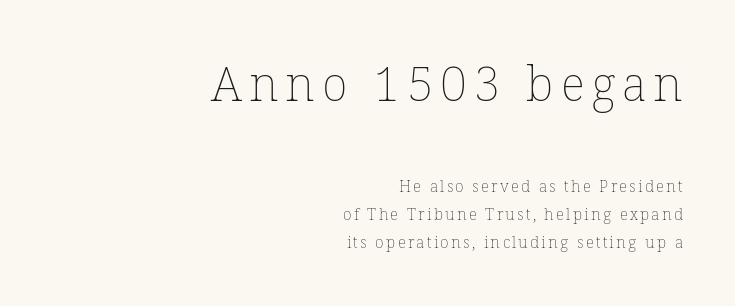
Q: Is the text bold? A: No.
Q: Is the text italic (slanted)? A: No, it is upright.
Q: Is the text underlined? A: No.
Q: How is the paragraph aligned? A: Right-aligned.
Q: Which block of text is set in a larger size, the first (top) or the second (bottom)? A: The first (top) one.
Q: Width (condensed, normal, or wide)? A: Normal.
Q: Stroke contrast? A: Low.
Q: x-height? A: Medium.
Q: Monospaced? A: No.
